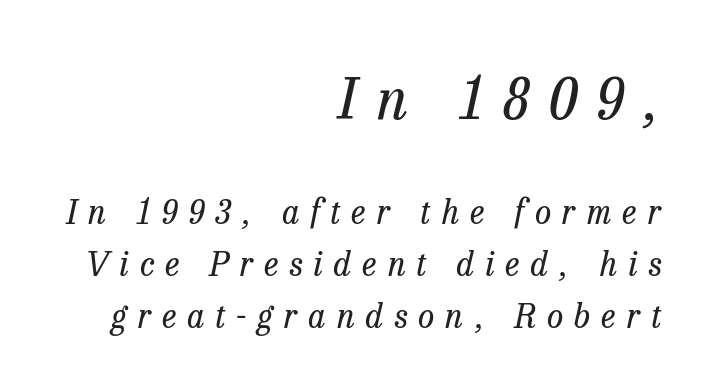
{"serif": "yes", "italic": "yes", "lean": "right", "slant_degrees": 13, "bold": "no", "weight": "regular", "width": "normal", "stroke_contrast": "low", "x_height": "medium", "monospaced": "no", "underline": "no", "align": "right", "line_spacing": "normal", "line_spacing_ratio": 1.57, "letter_spacing": "wide", "letter_spacing_em": 0.33, "larger_block": "first", "size_ratio": 1.73, "glyph_px": 57}
